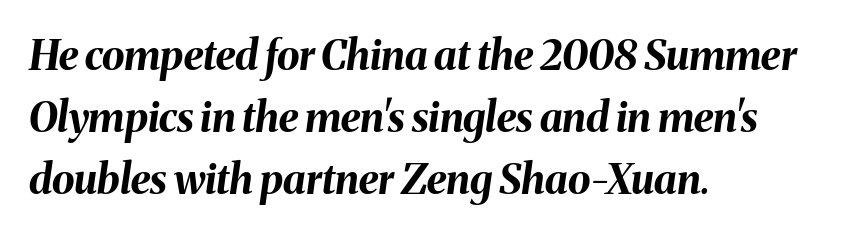
{"italic": "yes", "lean": "right", "slant_degrees": 8, "bold": "yes", "weight": "bold", "width": "normal", "stroke_contrast": "medium", "x_height": "medium", "monospaced": "no", "underline": "no", "align": "left", "line_spacing": "normal", "line_spacing_ratio": 1.51, "letter_spacing": "normal", "letter_spacing_em": 0.0, "glyph_px": 41}
